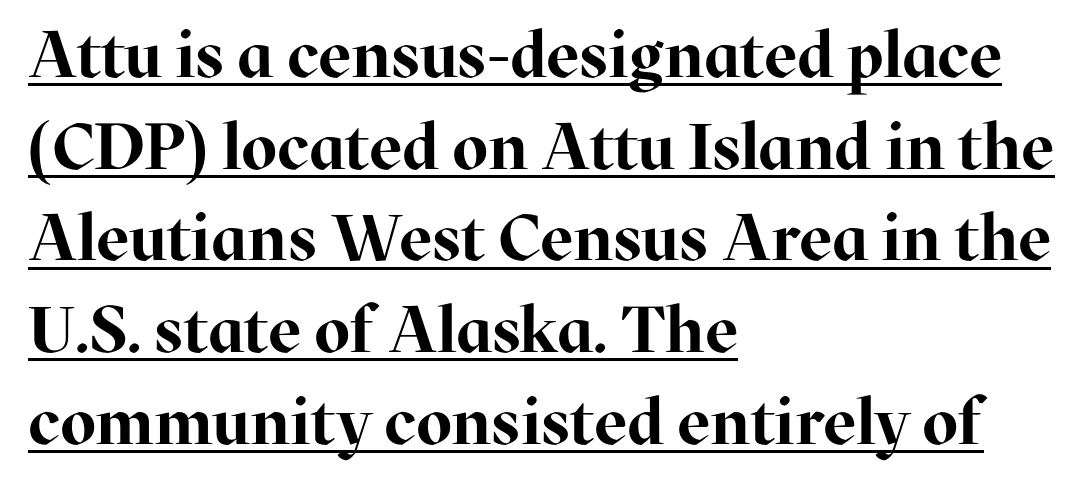
The ragged edge is on the right, which tells us the setting is flush left. Somebody hit Ctrl+U on this one — the words are underlined. The letters stand straight up with perfectly vertical stems. Horizontal bands of white between lines are of average thickness.
